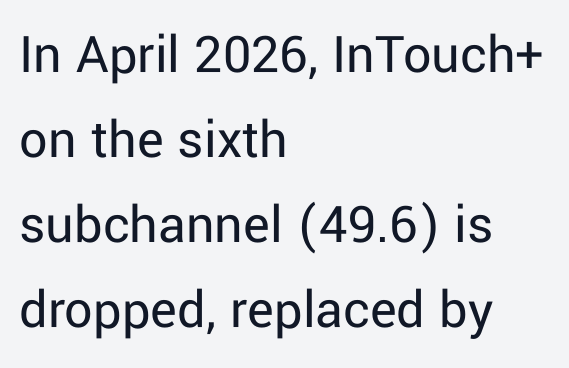
Q: Is the text bold? A: No.
Q: Is the text italic (slanted)? A: No, it is upright.
Q: Is the typeface a serif or a sans-serif typeface? A: Sans-serif.
Q: Is the text underlined? A: No.
Q: How is the paragraph aligned? A: Left-aligned.
Q: Is the spacing between letters normal or unusually wide? A: Normal.
Q: Is the spacing between lines tight, normal or loose? A: Normal.
Q: Width (condensed, normal, or wide)? A: Normal.
Q: Stroke contrast? A: Low.
Q: x-height? A: Medium.
Q: Monospaced? A: No.
